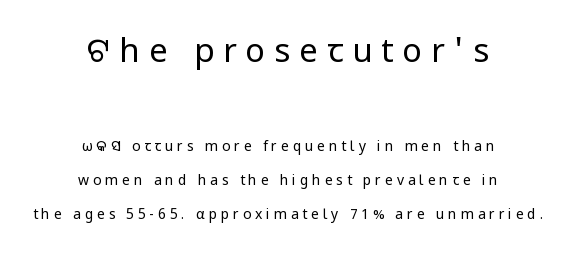
The image shows 33 px regular-weight sans-serif type, upright; set centered, loose line spacing (2.44x), unusually wide letter spacing (+0.27 em), not underlined; the first (top) block is 2.36x larger; low stroke contrast and a medium x-height.
